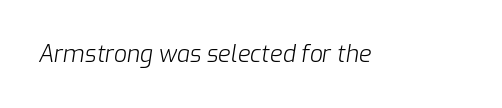
{"italic": "yes", "lean": "right", "slant_degrees": 9, "bold": "no", "underline": "no", "letter_spacing": "normal", "letter_spacing_em": 0.0, "glyph_px": 23}
